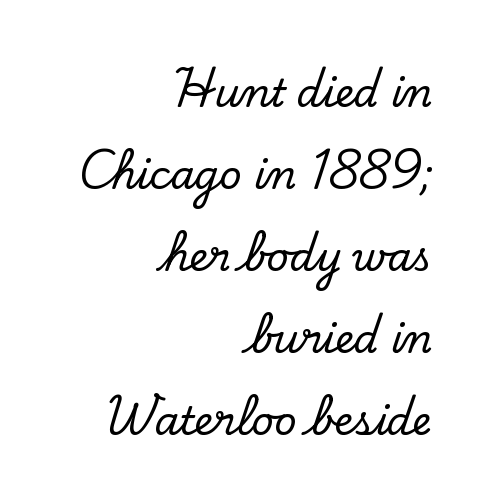
Check the space under the baseline: it is left empty. Proportional: the letters do not fall into vertical columns. I'd call this a serif setting — the letters wear small feet. These lines stack with their right ends in a neat column. The letterforms sit shoulder to shoulder at normal distance.
